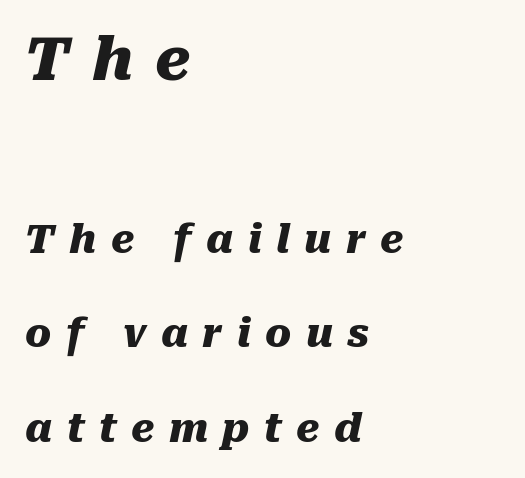
A typesetter would mark this as italic. Summary of weight: heavy, a full bold. The passage is arranged the way most books set body copy — flush left. Inter-character spacing is expanded well beyond the font's built-in metrics. Bigger letters appear in the top chunk; the bottom chunk is reduced. Is this a fixed-width face? No — the glyphs have proportional, varying widths.
